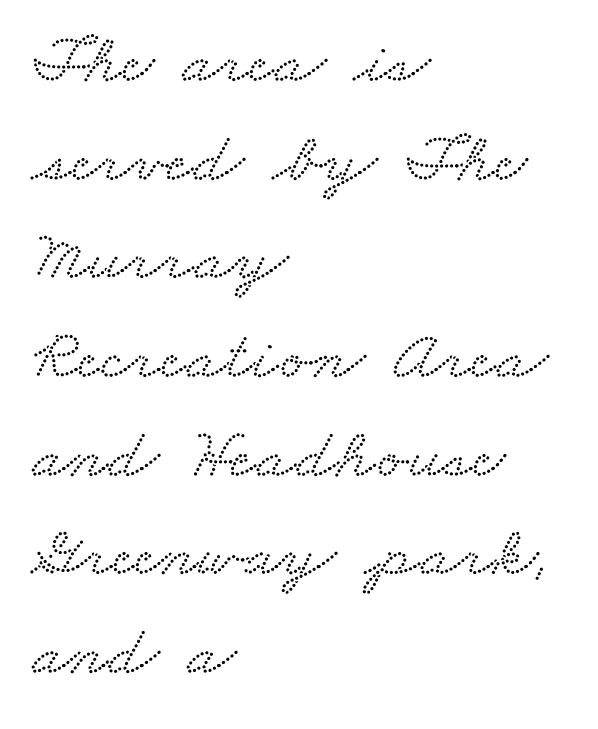
The image shows 71 px wide type; set left-aligned, normal line spacing (1.39x), normal letter spacing, not underlined; low stroke contrast and a small x-height.
